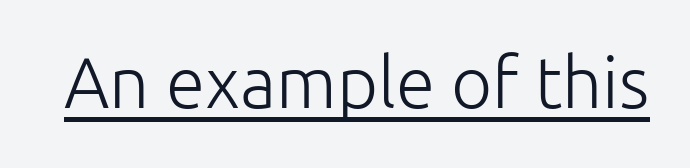
{"serif": "no", "italic": "no", "bold": "no", "weight": "light", "width": "normal", "stroke_contrast": "low", "x_height": "medium", "monospaced": "no", "underline": "yes", "letter_spacing": "normal", "letter_spacing_em": 0.0, "glyph_px": 71}
